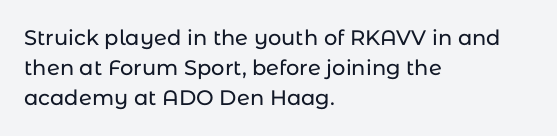
{"italic": "no", "underline": "no", "align": "left", "line_spacing": "normal", "line_spacing_ratio": 1.43, "letter_spacing": "normal", "letter_spacing_em": 0.0, "glyph_px": 21}
